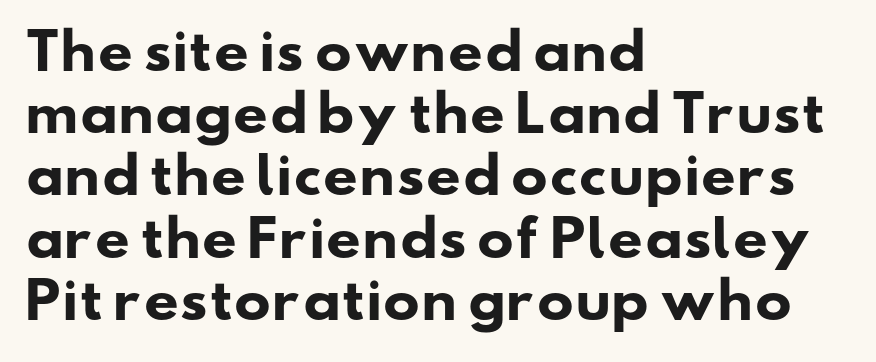
Q: Is the text bold? A: Yes.
Q: Is the typeface a serif or a sans-serif typeface? A: Sans-serif.
Q: Is the text underlined? A: No.
Q: How is the paragraph aligned? A: Left-aligned.
Q: Is the spacing between letters normal or unusually wide? A: Normal.
Q: Is the spacing between lines tight, normal or loose? A: Normal.
Q: Width (condensed, normal, or wide)? A: Wide.
Q: Stroke contrast? A: Low.
Q: x-height? A: Small.
Q: Monospaced? A: No.
